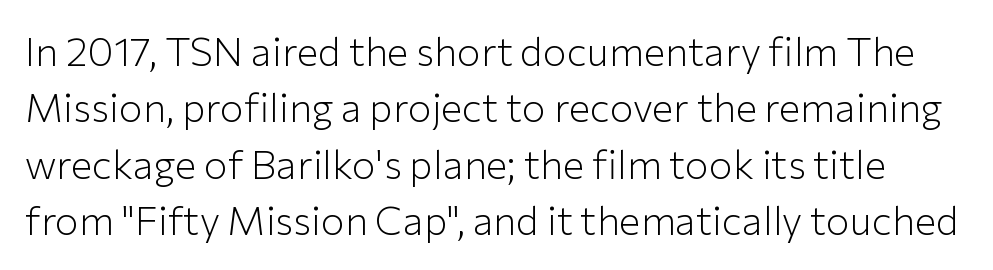
The image shows 40 px light sans-serif type, upright; set normal line spacing (1.41x), normal letter spacing, not underlined; low stroke contrast and a medium x-height.
